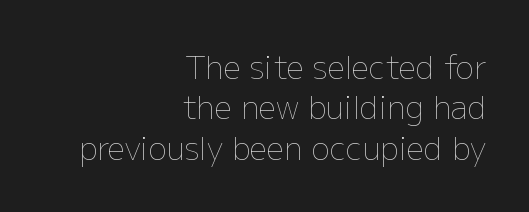
The image shows 31 px thin type, upright; set right-aligned, normal line spacing (1.3x), normal letter spacing, not underlined; low stroke contrast and a medium x-height.
